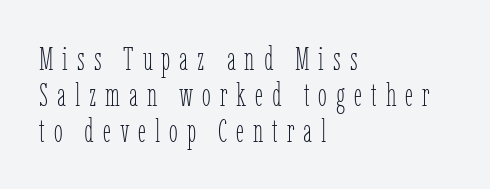
Ink coverage per letter is moderate at most. The letters advance in unequal steps, a hallmark of proportional type. Glyph-to-glyph distance is far greater than everyday printed text. The text block is weighted toward the left margin, trailing off unevenly rightward. Italic: no, the glyphs are upright roman. Plain, unruled lines of type.
